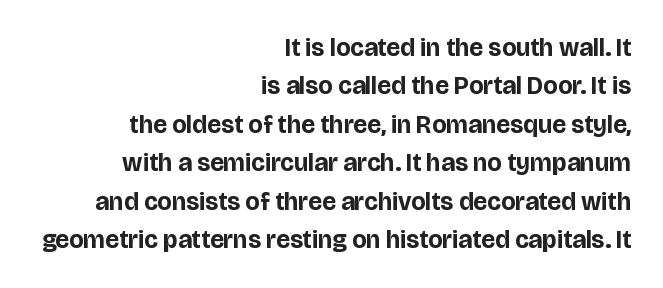
Notice how the stems are strictly vertical — no italics here. This sample keeps an unexceptional amount of space between lines. The gaps between neighbouring characters are ordinary and unremarkable. These lines carry a lot of weight — the face is fully bold.
